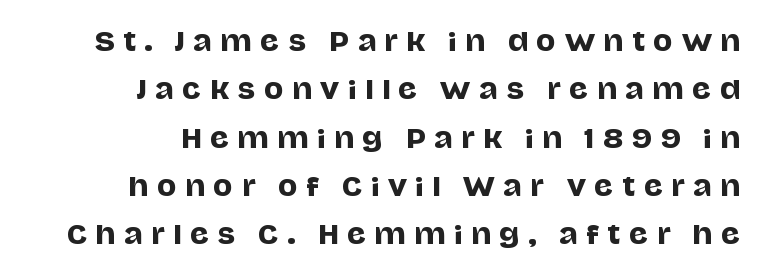
The image shows 26 px text type, upright; set right-aligned, line spacing 1.86x, unusually wide letter spacing (+0.33 em), not underlined.
